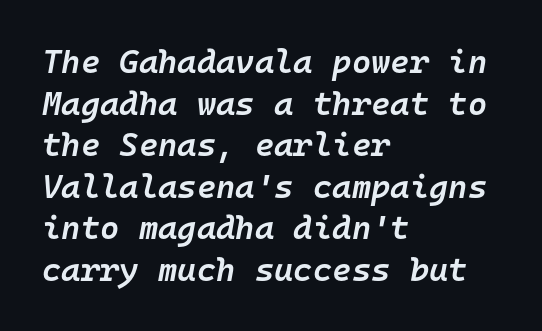
The image shows 33 px semibold type, italic (leaning right), monospaced; set left-aligned, normal line spacing (1.26x), normal letter spacing, not underlined; low stroke contrast and a medium x-height.
